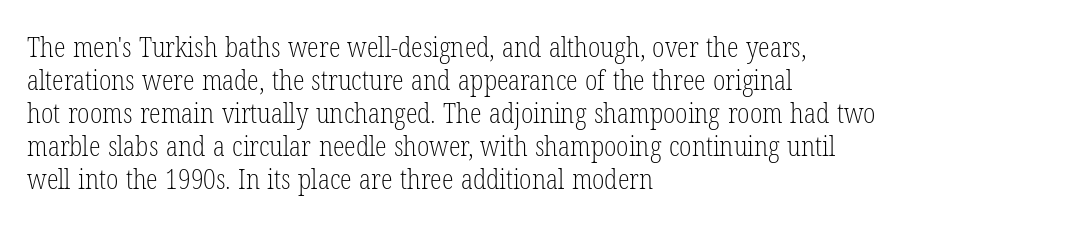
{"italic": "no", "bold": "no", "underline": "no", "align": "left", "line_spacing_ratio": 1.22, "letter_spacing": "normal", "letter_spacing_em": 0.0, "glyph_px": 27}
